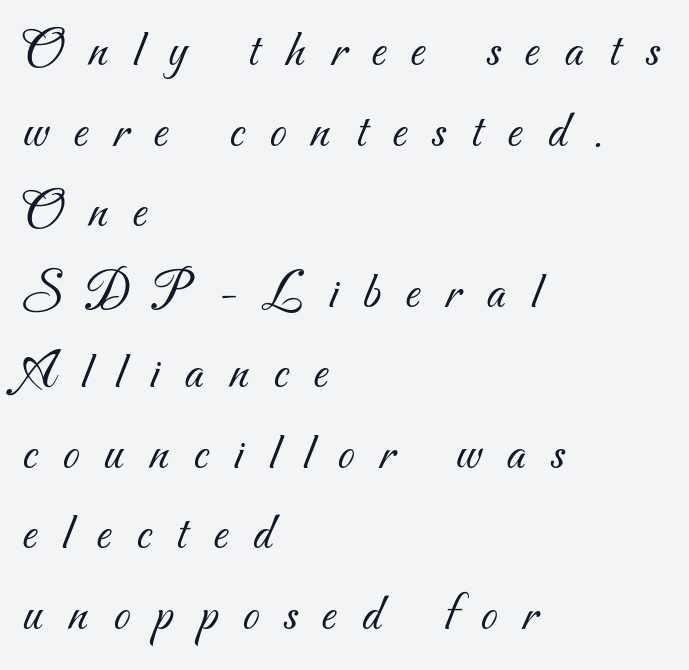
Q: Is the text bold? A: No.
Q: Is the typeface a serif or a sans-serif typeface? A: Sans-serif.
Q: Is the text underlined? A: No.
Q: How is the paragraph aligned? A: Left-aligned.
Q: Is the spacing between letters normal or unusually wide? A: Unusually wide.
Q: Is the spacing between lines tight, normal or loose? A: Normal.
Q: Width (condensed, normal, or wide)? A: Normal.
Q: Stroke contrast? A: Medium.
Q: x-height? A: Small.
Q: Monospaced? A: No.
